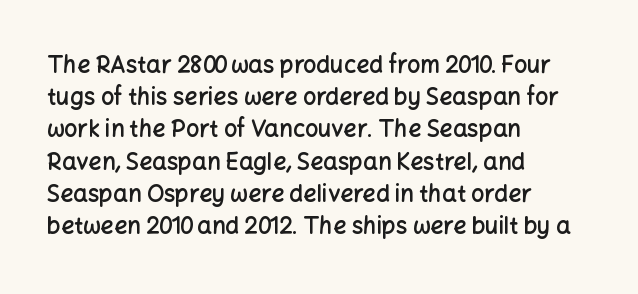
The foot of each line stays bare and open. Evenly set lines give the paragraph a standard silhouette. Left-aligned paragraph, ragged on the right. Does the lettering tilt? It doesn't — this is upright. The line texture is even and compact thanks to regular tracking.
